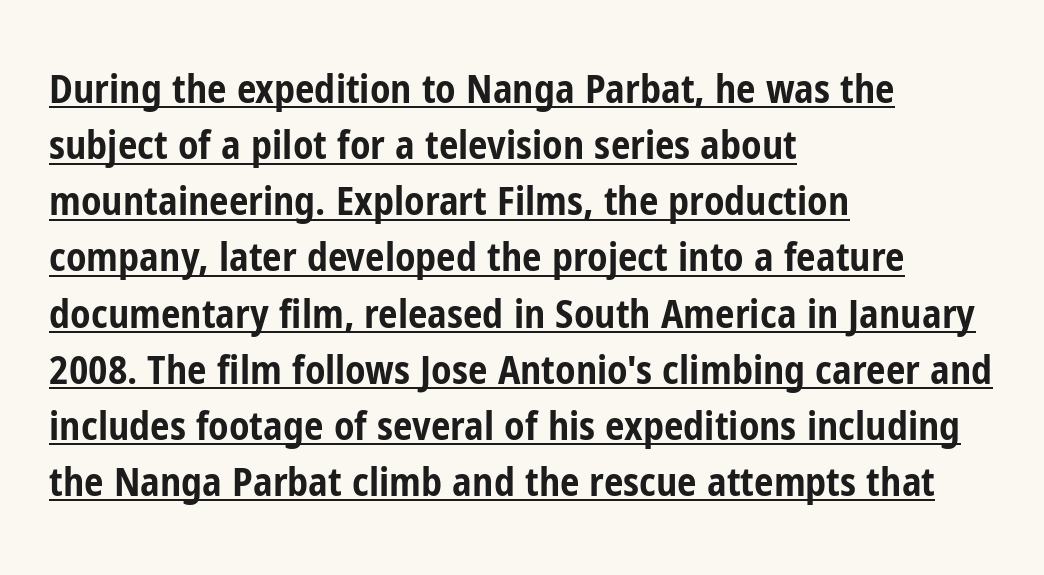
Q: Is the text bold? A: Yes.
Q: Is the text italic (slanted)? A: No, it is upright.
Q: Is the typeface a serif or a sans-serif typeface? A: Sans-serif.
Q: Is the text underlined? A: Yes.
Q: How is the paragraph aligned? A: Left-aligned.
Q: Is the spacing between letters normal or unusually wide? A: Normal.
Q: Is the spacing between lines tight, normal or loose? A: Normal.
Q: Width (condensed, normal, or wide)? A: Condensed.
Q: Stroke contrast? A: Low.
Q: x-height? A: Medium.
Q: Monospaced? A: No.
